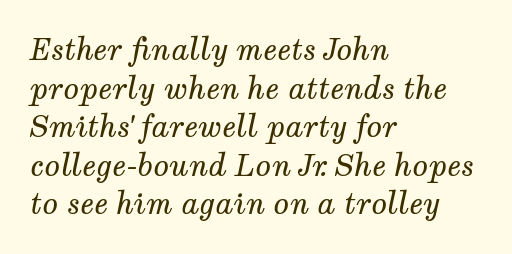
{"serif": "yes", "italic": "yes", "lean": "right", "slant_degrees": 12, "bold": "no", "weight": "regular", "width": "normal", "stroke_contrast": "medium", "x_height": "medium", "monospaced": "no", "underline": "no", "align": "left", "line_spacing": "normal", "line_spacing_ratio": 1.33, "letter_spacing": "normal", "letter_spacing_em": 0.0, "glyph_px": 29}
